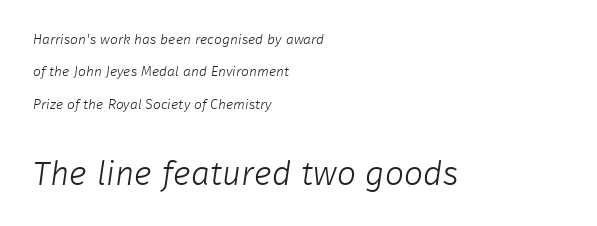
Q: Is the text bold? A: No.
Q: Is the typeface a serif or a sans-serif typeface? A: Sans-serif.
Q: Is the text underlined? A: No.
Q: How is the paragraph aligned? A: Left-aligned.
Q: Is the spacing between letters normal or unusually wide? A: Normal.
Q: Is the spacing between lines tight, normal or loose? A: Loose.
Q: Which block of text is set in a larger size, the first (top) or the second (bottom)? A: The second (bottom) one.
Q: Width (condensed, normal, or wide)? A: Normal.
Q: Stroke contrast? A: Low.
Q: x-height? A: Medium.
Q: Monospaced? A: No.
